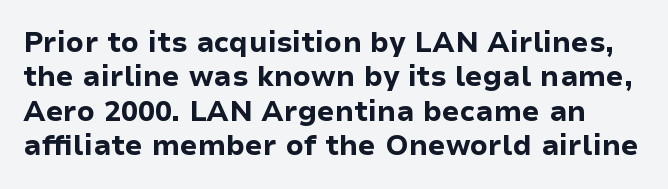
{"serif": "no", "italic": "no", "bold": "yes", "weight": "bold", "width": "normal", "stroke_contrast": "low", "x_height": "medium", "monospaced": "no", "underline": "no", "line_spacing_ratio": 1.23, "letter_spacing": "normal", "letter_spacing_em": 0.0, "glyph_px": 28}
